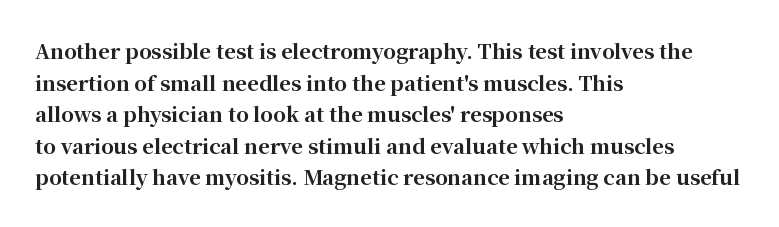
The image shows 20 px bold type, upright; set left-aligned, normal line spacing (1.58x), normal letter spacing, not underlined.
